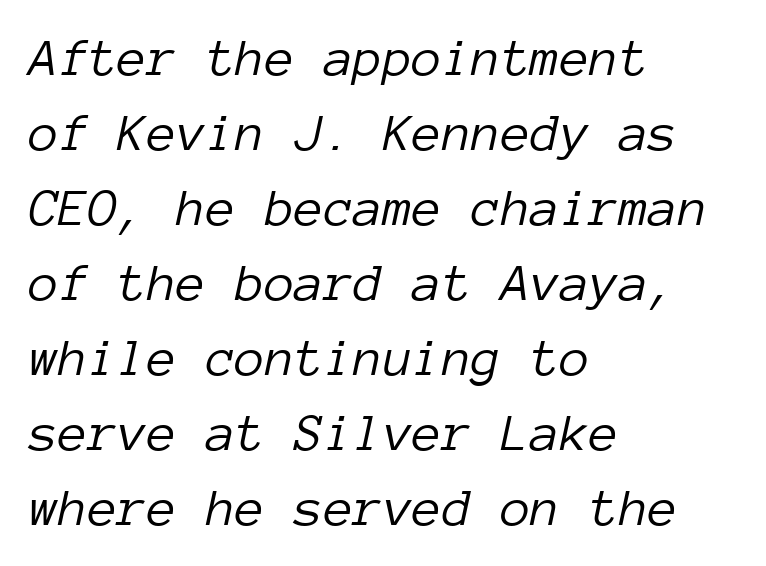
Just letters on the line, the space beneath them empty. Stems here are at most as thick as an everyday book face. What stands out about the letter spacing? Nothing — it is the standard amount. Vertical spacing — default. Fixed-width glyphs throughout — classic coding-font behaviour. Style check: oblique.
